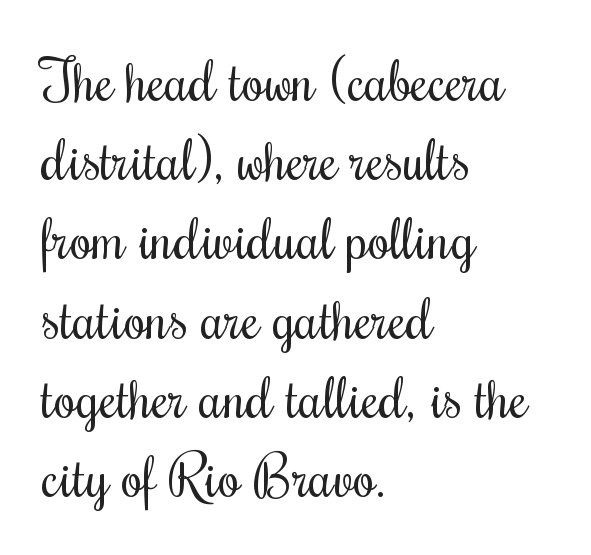
{"serif": "yes", "bold": "no", "weight": "regular", "width": "condensed", "stroke_contrast": "medium", "x_height": "small", "monospaced": "no", "underline": "no", "align": "left", "line_spacing": "normal", "line_spacing_ratio": 1.39, "letter_spacing": "normal", "letter_spacing_em": 0.0, "glyph_px": 57}
